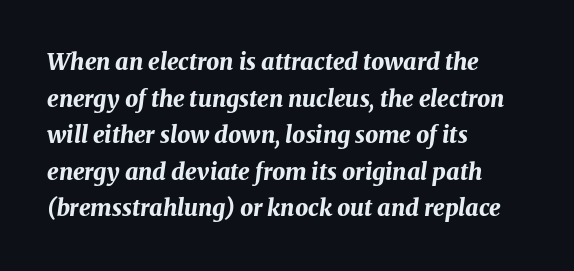
Q: Is the text bold? A: Yes.
Q: Is the text italic (slanted)? A: Yes, it leans right by about 8 degrees.
Q: Is the text underlined? A: No.
Q: How is the paragraph aligned? A: Left-aligned.
Q: Is the spacing between letters normal or unusually wide? A: Normal.
Q: Is the spacing between lines tight, normal or loose? A: Normal.
